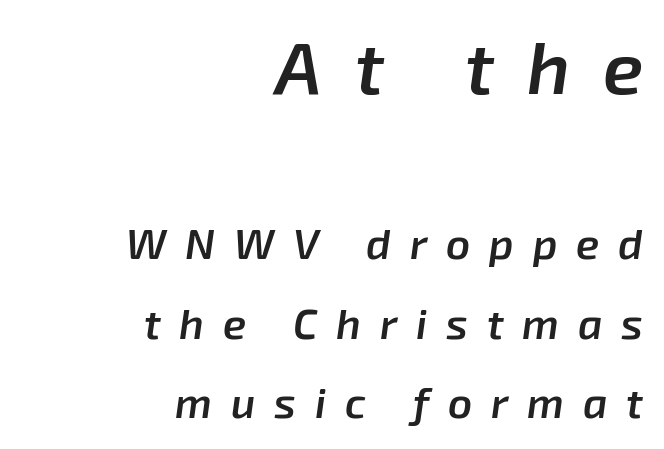
The type is letterspaced generously, with wide tracking. Typographic density is moderately raised because the face is semibold. Which margin do the lines hug? The right one — the left edge is uneven. Typesetter's note — upper block bumped up in size, lower block left smaller. Character widths vary here, with narrow letters taking less room than wide ones. A clean baseline with only descenders dipping below it.
